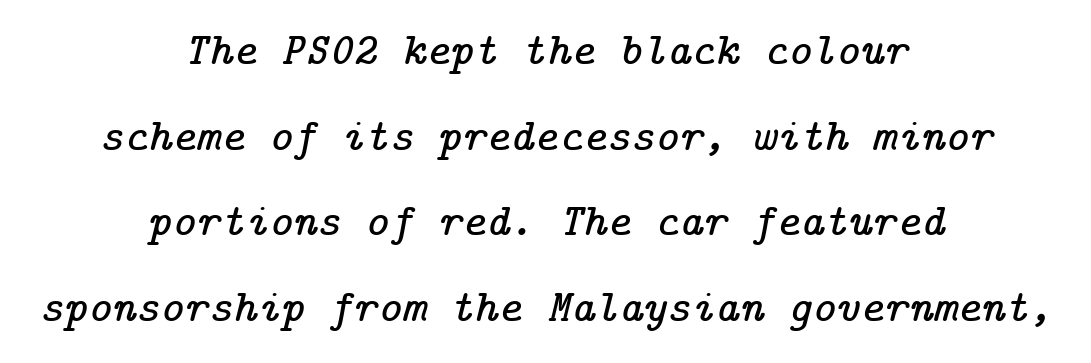
The image shows 46 px serif type, italic (leaning right); set centered, line spacing 1.86x, normal letter spacing, not underlined; low stroke contrast and a medium x-height.
